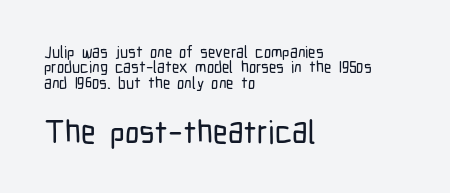
{"serif": "no", "italic": "no", "width": "condensed", "stroke_contrast": "low", "x_height": "medium", "monospaced": "no", "underline": "no", "align": "left", "line_spacing": "tight", "line_spacing_ratio": 0.96, "letter_spacing": "normal", "letter_spacing_em": 0.0, "larger_block": "second", "size_ratio": 2.0, "glyph_px": 32}
